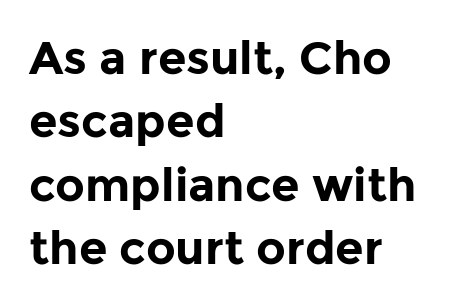
{"serif": "no", "italic": "no", "bold": "yes", "weight": "bold", "width": "normal", "stroke_contrast": "low", "x_height": "medium", "monospaced": "no", "underline": "no", "align": "left", "line_spacing": "normal", "line_spacing_ratio": 1.38, "letter_spacing": "normal", "letter_spacing_em": 0.0, "glyph_px": 46}
